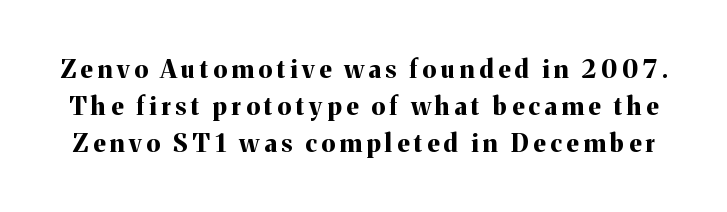
Typographic density is high because the face is bold. Has an underline been added? It has not. These lines sit exactly where default settings would place them. Ascenders rise straight up at ninety degrees.
